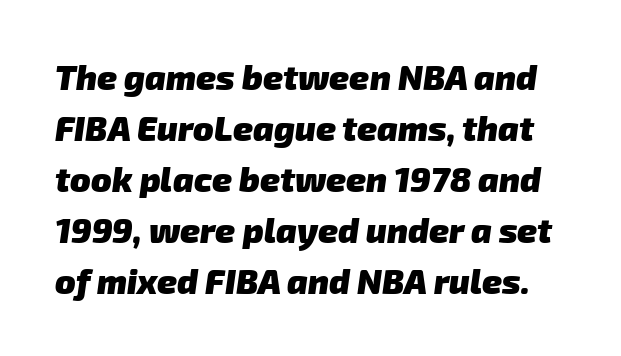
What kind of face is this? One without serifs — a sans. Honestly, there is no underline to notice here at all. The passage shown has conventional tracking throughout. Whoever set this chose a conventional vertical rhythm.
